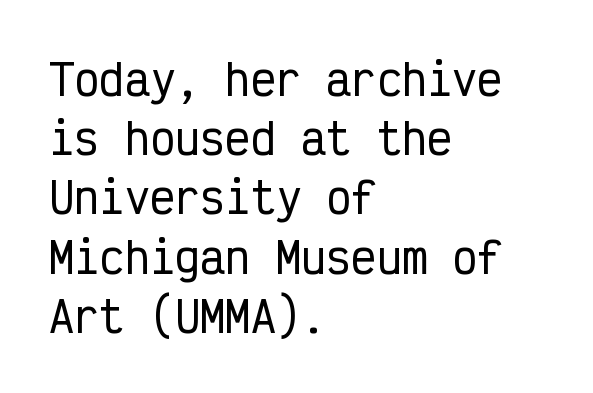
Q: Is the text italic (slanted)? A: No, it is upright.
Q: Is the typeface a serif or a sans-serif typeface? A: Sans-serif.
Q: Is the text underlined? A: No.
Q: How is the paragraph aligned? A: Left-aligned.
Q: Is the spacing between letters normal or unusually wide? A: Normal.
Q: Is the spacing between lines tight, normal or loose? A: Normal.
Q: Width (condensed, normal, or wide)? A: Condensed.
Q: Stroke contrast? A: Low.
Q: x-height? A: Medium.
Q: Monospaced? A: Yes.
